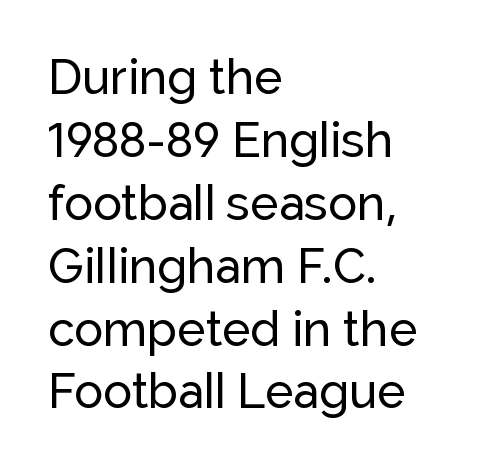
Q: Is the text italic (slanted)? A: No, it is upright.
Q: Is the typeface a serif or a sans-serif typeface? A: Sans-serif.
Q: Is the text underlined? A: No.
Q: How is the paragraph aligned? A: Left-aligned.
Q: Is the spacing between letters normal or unusually wide? A: Normal.
Q: Is the spacing between lines tight, normal or loose? A: Normal.
Q: Width (condensed, normal, or wide)? A: Normal.
Q: Stroke contrast? A: Low.
Q: x-height? A: Medium.
Q: Monospaced? A: No.
